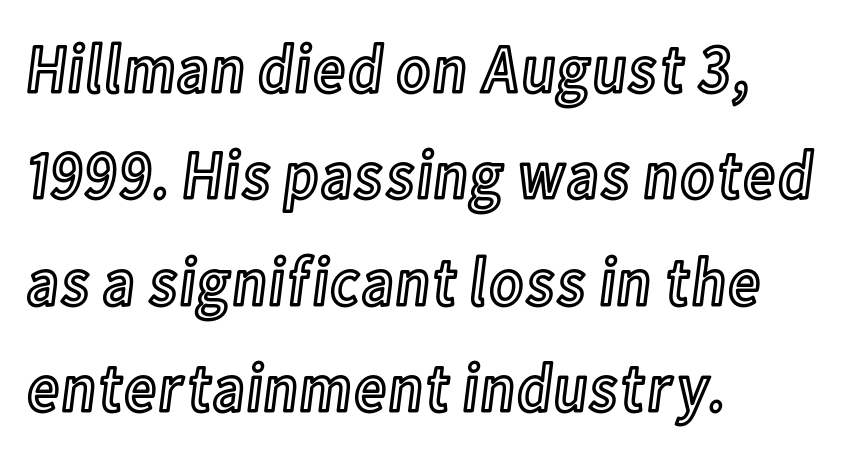
Tracking here is standard; glyphs follow each other at the usual distance. A student would call this left alignment; a typographer would say flush left, rag right. Descender tails drop into unmarked territory.
